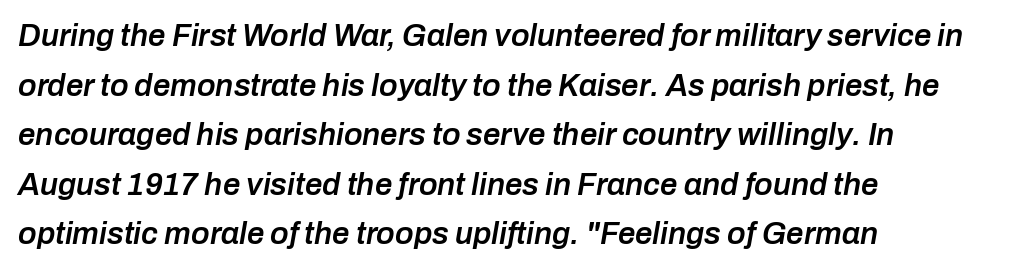
Q: Is the text bold? A: Semi-bold.
Q: Is the text italic (slanted)? A: Yes, it leans right by about 10 degrees.
Q: Is the text underlined? A: No.
Q: How is the paragraph aligned? A: Left-aligned.
Q: Is the spacing between letters normal or unusually wide? A: Normal.
Q: Is the spacing between lines tight, normal or loose? A: Normal.
Q: Width (condensed, normal, or wide)? A: Normal.
Q: Stroke contrast? A: Low.
Q: x-height? A: Medium.
Q: Monospaced? A: No.
